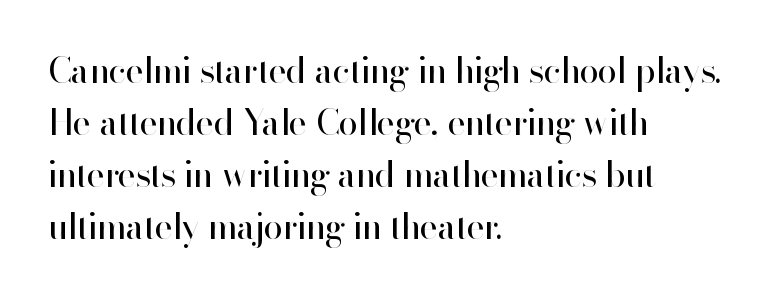
{"serif": "no", "italic": "no", "bold": "no", "weight": "regular", "width": "normal", "stroke_contrast": "high", "x_height": "small", "monospaced": "no", "underline": "no", "align": "left", "line_spacing": "normal", "line_spacing_ratio": 1.49, "letter_spacing": "normal", "letter_spacing_em": 0.0, "glyph_px": 35}
